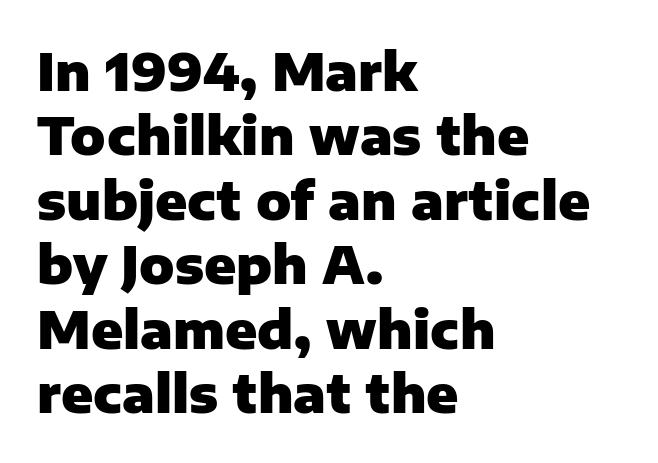
Heavy-handed strokes throughout: this text is bold. The rendering keeps characters at their native spacing. Stroke terminals: plain, sans-serif. Italic? Not at all — the glyphs are vertical. Descenders hang freely into open space.
